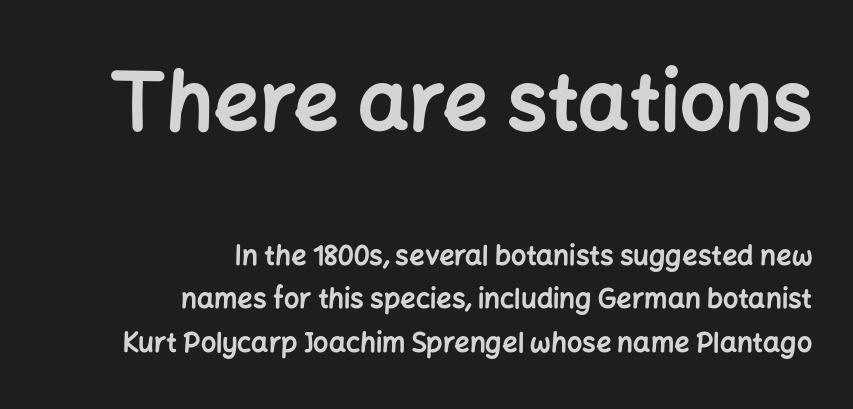
Q: Is the text bold? A: Yes.
Q: Is the text italic (slanted)? A: No, it is upright.
Q: Is the typeface a serif or a sans-serif typeface? A: Sans-serif.
Q: Is the text underlined? A: No.
Q: How is the paragraph aligned? A: Right-aligned.
Q: Is the spacing between letters normal or unusually wide? A: Normal.
Q: Is the spacing between lines tight, normal or loose? A: Normal.
Q: Which block of text is set in a larger size, the first (top) or the second (bottom)? A: The first (top) one.
Q: Width (condensed, normal, or wide)? A: Normal.
Q: Stroke contrast? A: Low.
Q: x-height? A: Medium.
Q: Monospaced? A: No.
